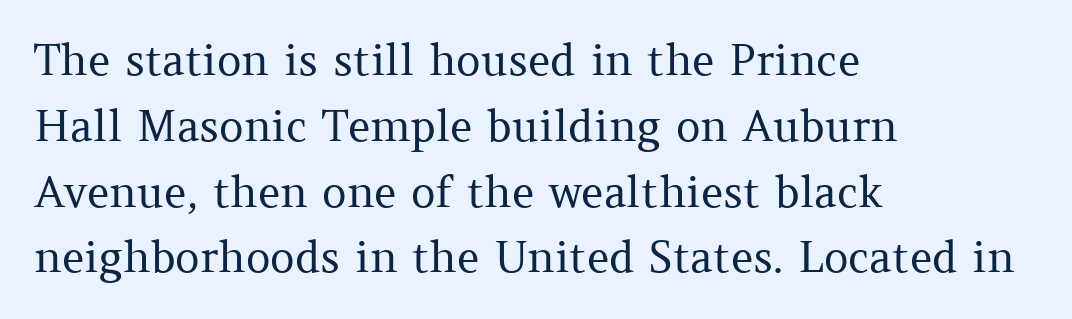
{"serif": "yes", "italic": "no", "bold": "no", "weight": "regular", "width": "normal", "stroke_contrast": "medium", "x_height": "medium", "monospaced": "no", "underline": "no", "align": "left", "line_spacing": "normal", "line_spacing_ratio": 1.53, "letter_spacing": "normal", "letter_spacing_em": 0.0, "glyph_px": 43}
